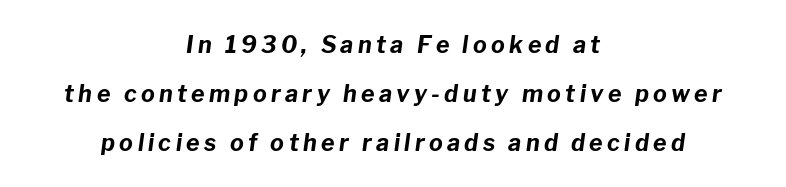
{"italic": "yes", "lean": "right", "slant_degrees": 8, "bold": "yes", "underline": "no", "align": "center", "line_spacing": "loose", "line_spacing_ratio": 2.12, "glyph_px": 23}
